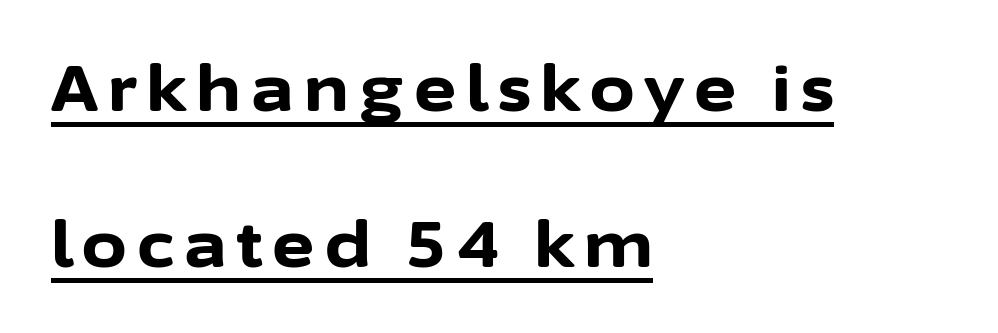
{"serif": "no", "italic": "no", "bold": "yes", "weight": "bold", "width": "normal", "stroke_contrast": "low", "x_height": "medium", "monospaced": "no", "underline": "yes", "align": "left", "line_spacing": "loose", "line_spacing_ratio": 2.44, "glyph_px": 64}
